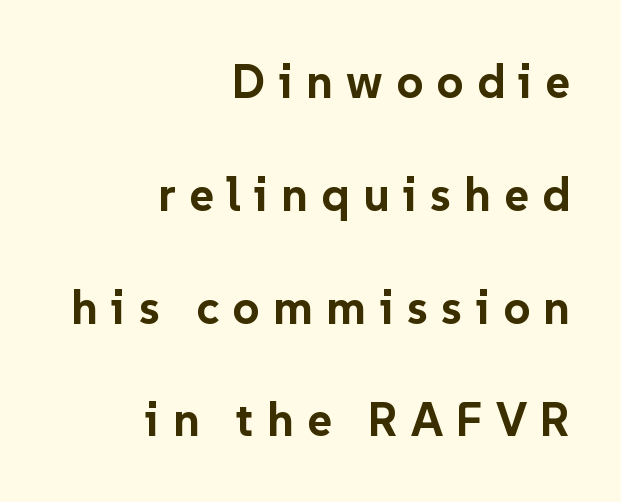
The rendering shows plain stroke endings on the letterforms — a sans-serif design. These lines have a slow, spaced-out rhythm from letter to letter. This sample uses an upright cut, with every glyph sitting square on the baseline. Strong, thick strokes mark this as bold type. You could not count columns in this text — the font is proportionally spaced.
